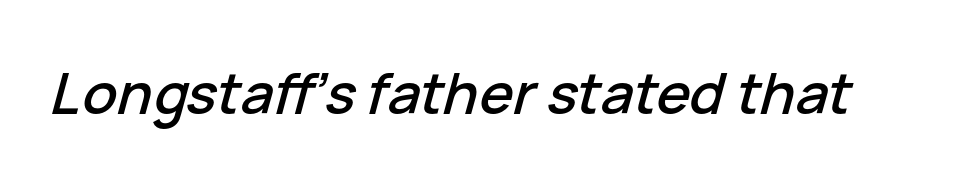
{"italic": "yes", "lean": "right", "slant_degrees": 15, "width": "normal", "stroke_contrast": "low", "x_height": "medium", "monospaced": "no", "underline": "no", "letter_spacing": "normal", "letter_spacing_em": 0.0, "glyph_px": 57}
